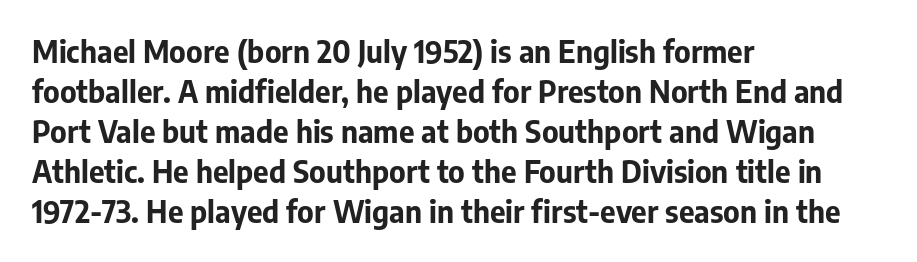
The image shows 30 px bold sans-serif type, upright; set left-aligned, normal line spacing (1.33x), normal letter spacing, not underlined; low stroke contrast and a medium x-height.
